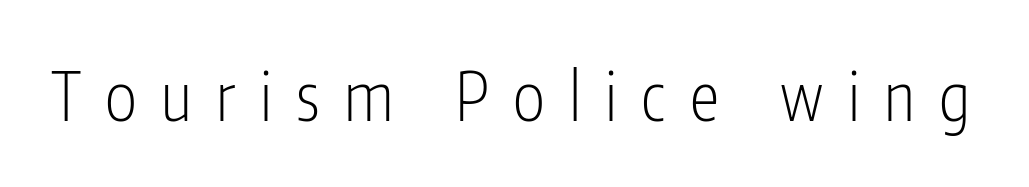
{"serif": "no", "italic": "no", "bold": "no", "weight": "light", "width": "condensed", "stroke_contrast": "low", "x_height": "medium", "monospaced": "no", "underline": "no", "letter_spacing": "wide", "letter_spacing_em": 0.36, "glyph_px": 67}
